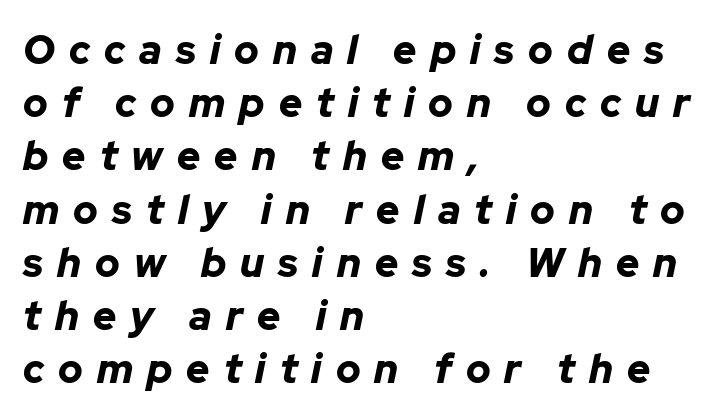
The image shows 40 px bold type, italic (leaning right); set left-aligned, normal line spacing (1.33x), unusually wide letter spacing (+0.35 em), not underlined; low stroke contrast and a medium x-height.
